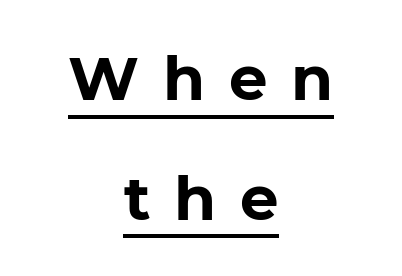
A typographer would call this underscored text. The strokes are fattened all the way to bold. A centered setting, common on invitations and titles, is used for this passage. Characters remain perfectly vertical along every line.
